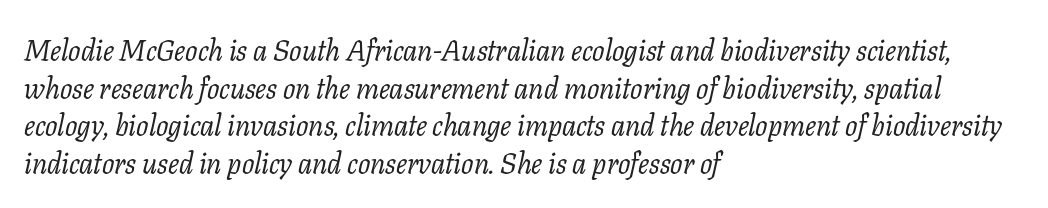
The vertical gap from one line to the next is medium. Notice how the stems are inclined rather than vertical — that's the hallmark of italics. Here the designer chose a conventional face with non-uniform glyph widths. Stems and bowls with no extra thickness — not bold. Teacher's note: observe the even left margin — that is flush-left alignment.
